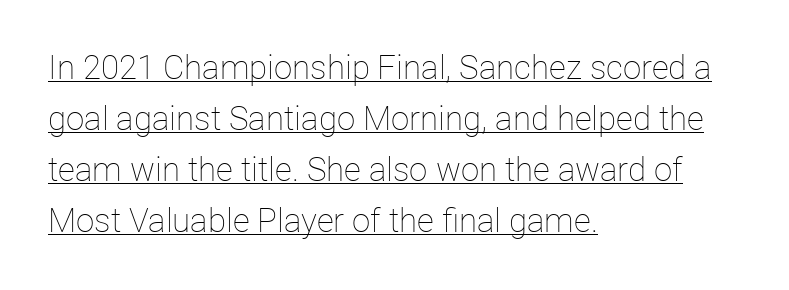
{"italic": "no", "bold": "no", "weight": "thin", "width": "normal", "stroke_contrast": "low", "x_height": "medium", "monospaced": "no", "underline": "yes", "align": "left", "line_spacing": "normal", "line_spacing_ratio": 1.55, "letter_spacing": "normal", "letter_spacing_em": 0.0, "glyph_px": 33}
